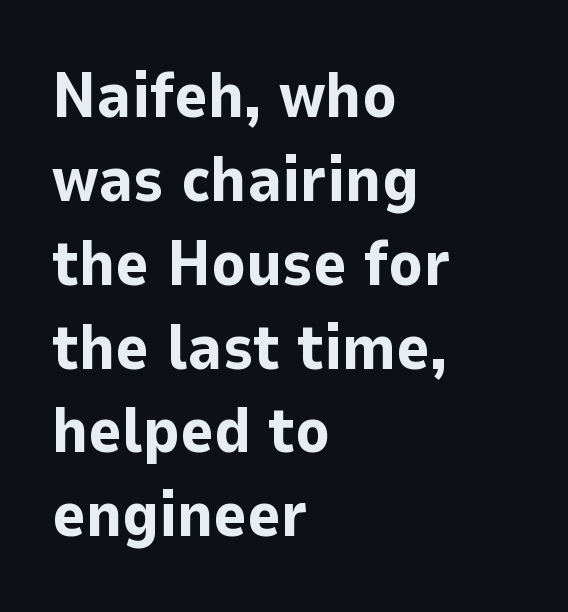
Q: Is the text bold? A: Yes.
Q: Is the text italic (slanted)? A: No, it is upright.
Q: Is the typeface a serif or a sans-serif typeface? A: Sans-serif.
Q: Is the text underlined? A: No.
Q: How is the paragraph aligned? A: Left-aligned.
Q: Is the spacing between letters normal or unusually wide? A: Normal.
Q: Is the spacing between lines tight, normal or loose? A: Normal.
Q: Width (condensed, normal, or wide)? A: Normal.
Q: Stroke contrast? A: Low.
Q: x-height? A: Medium.
Q: Monospaced? A: No.
